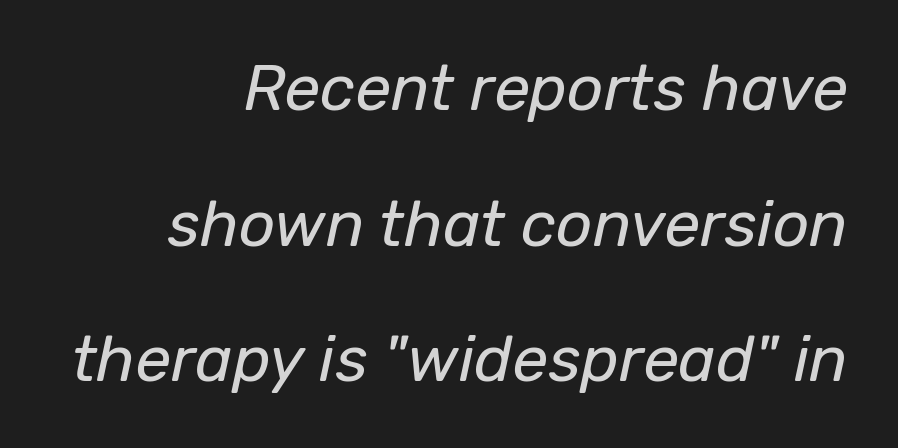
{"italic": "yes", "lean": "right", "slant_degrees": 12, "bold": "no", "weight": "regular", "width": "normal", "stroke_contrast": "low", "x_height": "medium", "monospaced": "no", "underline": "no", "align": "right", "line_spacing": "loose", "line_spacing_ratio": 2.12, "letter_spacing": "normal", "letter_spacing_em": 0.0, "glyph_px": 64}
